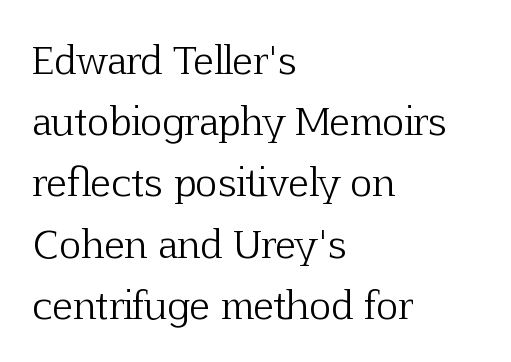
The image shows 38 px light serif type, upright; set left-aligned, normal line spacing (1.61x), normal letter spacing, not underlined; low stroke contrast and a medium x-height.
